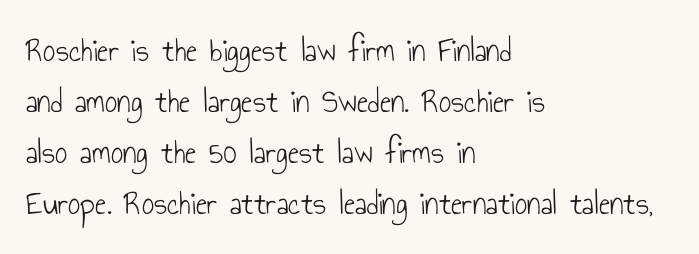
Q: Is the text bold? A: No.
Q: Is the text italic (slanted)? A: No, it is upright.
Q: Is the typeface a serif or a sans-serif typeface? A: Sans-serif.
Q: Is the text underlined? A: No.
Q: How is the paragraph aligned? A: Left-aligned.
Q: Is the spacing between letters normal or unusually wide? A: Normal.
Q: Is the spacing between lines tight, normal or loose? A: Normal.
Q: Width (condensed, normal, or wide)? A: Condensed.
Q: Stroke contrast? A: Low.
Q: x-height? A: Small.
Q: Monospaced? A: No.
